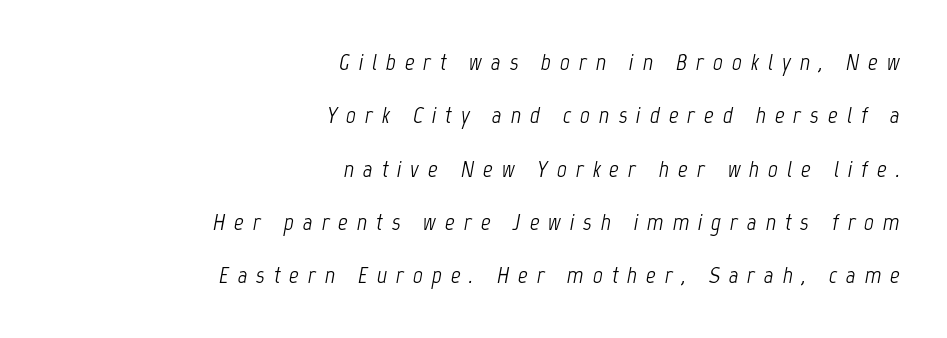
The image shows 24 px text type, italic (leaning right); set right-aligned, loose line spacing (2.22x), unusually wide letter spacing (+0.37 em), not underlined.
